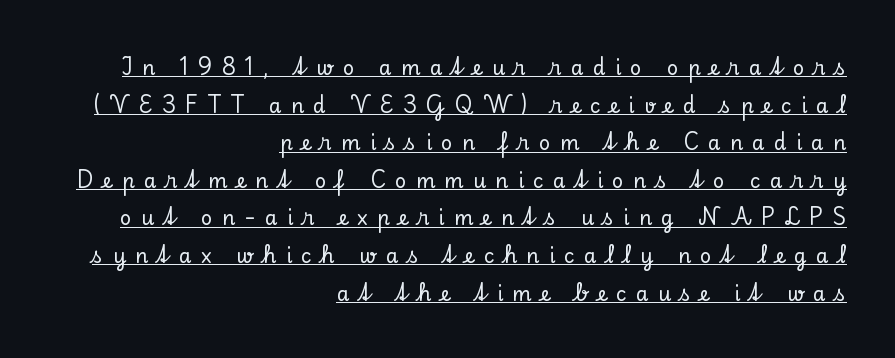
Like a heading marked for emphasis, these lines bear an underscore. The tracking jumps out immediately: characters are airy and widely separated. All the whitespace from short lines collects on the left. The letters stand straight up with perfectly vertical stems.
